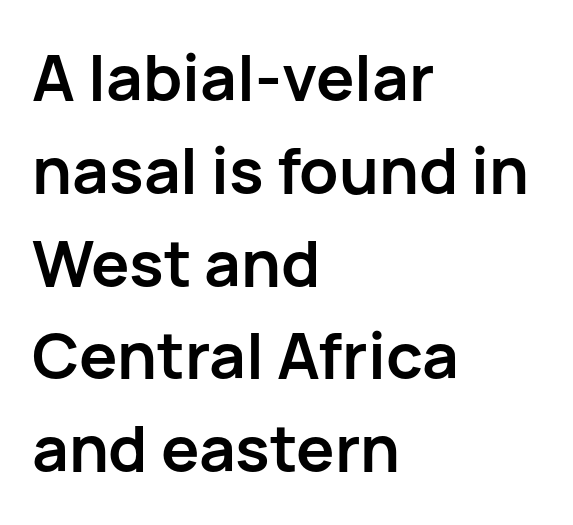
Q: Is the text bold? A: Yes.
Q: Is the text italic (slanted)? A: No, it is upright.
Q: Is the typeface a serif or a sans-serif typeface? A: Sans-serif.
Q: Is the text underlined? A: No.
Q: How is the paragraph aligned? A: Left-aligned.
Q: Is the spacing between letters normal or unusually wide? A: Normal.
Q: Is the spacing between lines tight, normal or loose? A: Normal.
Q: Width (condensed, normal, or wide)? A: Normal.
Q: Stroke contrast? A: Low.
Q: x-height? A: Medium.
Q: Monospaced? A: No.
